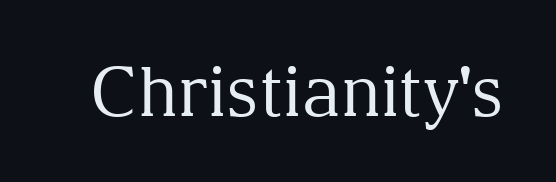
Q: Is the text bold? A: No.
Q: Is the text italic (slanted)? A: No, it is upright.
Q: Is the typeface a serif or a sans-serif typeface? A: Serif.
Q: Is the text underlined? A: No.
Q: Is the spacing between letters normal or unusually wide? A: Normal.
Q: Width (condensed, normal, or wide)? A: Normal.
Q: Stroke contrast? A: Medium.
Q: x-height? A: Medium.
Q: Monospaced? A: No.
